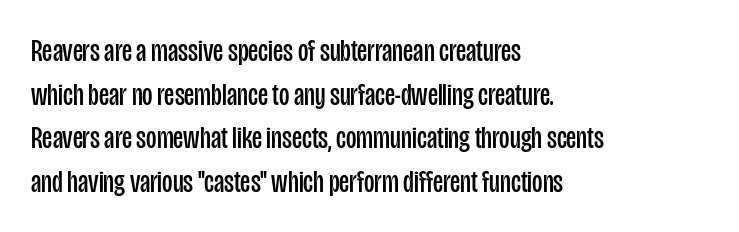
The image shows 32 px regular-weight, condensed sans-serif type, upright; set left-aligned, normal line spacing (1.36x), normal letter spacing, not underlined; low stroke contrast and a large x-height.
